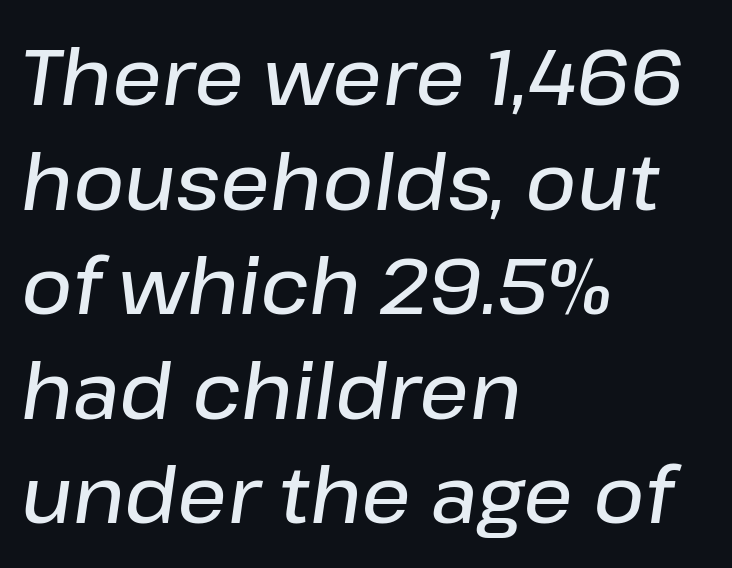
A bare baseline throughout the passage. These lines are rendered in a variable-pitch font. Each new line begins a customary step beneath the previous one. This rendering leaves character spacing at its baseline value. Quick note: italic.
